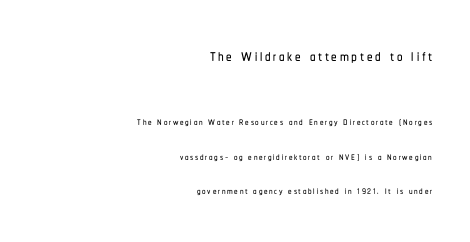
Q: Is the text italic (slanted)? A: No, it is upright.
Q: Is the text underlined? A: No.
Q: How is the paragraph aligned? A: Right-aligned.
Q: Is the spacing between lines tight, normal or loose? A: Loose.
Q: Which block of text is set in a larger size, the first (top) or the second (bottom)? A: The first (top) one.
